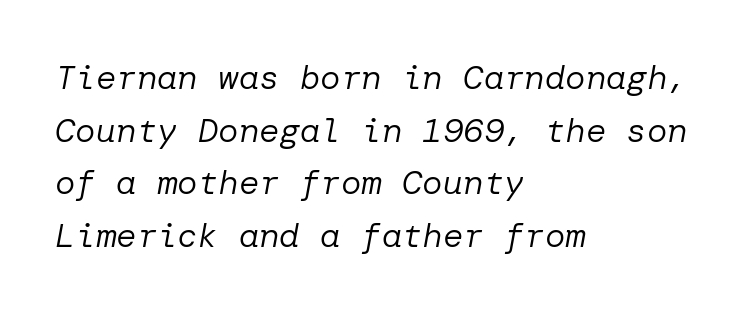
No extra ink here — the face is not bold. This rendering leaves character spacing at its baseline value. Type without underlining. The text block is weighted toward the left margin, trailing off unevenly rightward. A typesetter would call this leading conventional body-copy spacing. When letters slant like this, we call the style italic.
